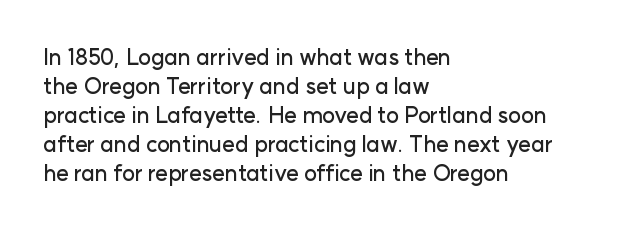
The image shows 22 px text type, upright; set left-aligned, normal line spacing (1.32x), normal letter spacing, not underlined.
